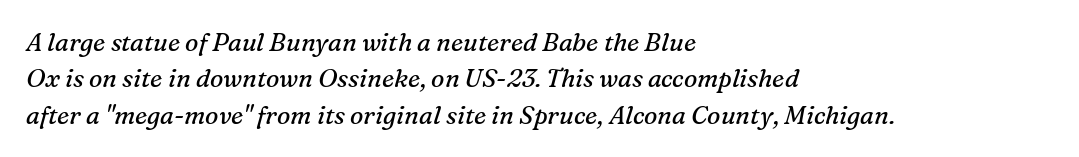
The rendering uses a moderate line-height, typical for paragraphs. Check the space under the baseline: it is left empty. There's an unmistakable incline to the writing here. Here the glyphs are tracked normally, forming tight word shapes.
